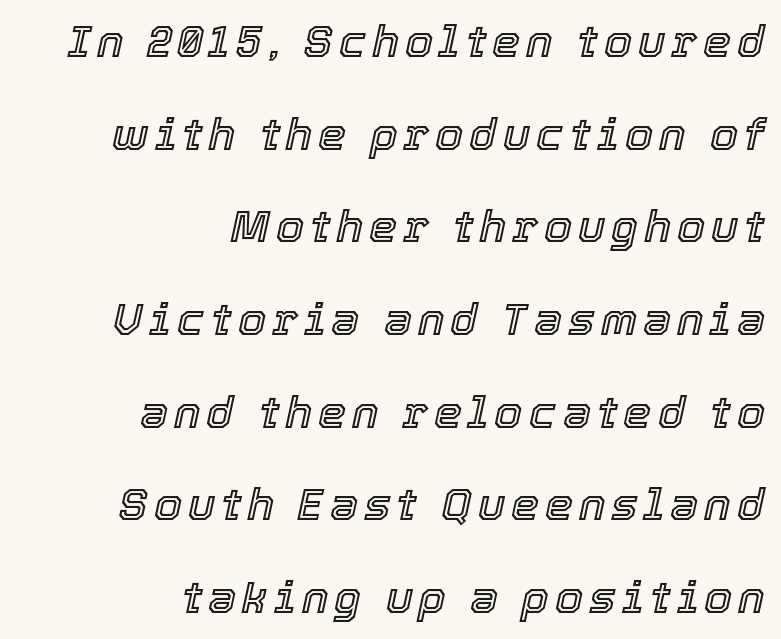
Q: Is the text italic (slanted)? A: Yes, it leans right by about 12 degrees.
Q: Is the text underlined? A: No.
Q: How is the paragraph aligned? A: Right-aligned.
Q: Is the spacing between lines tight, normal or loose? A: Loose.
Q: Width (condensed, normal, or wide)? A: Normal.
Q: x-height? A: Medium.
Q: Monospaced? A: No.
